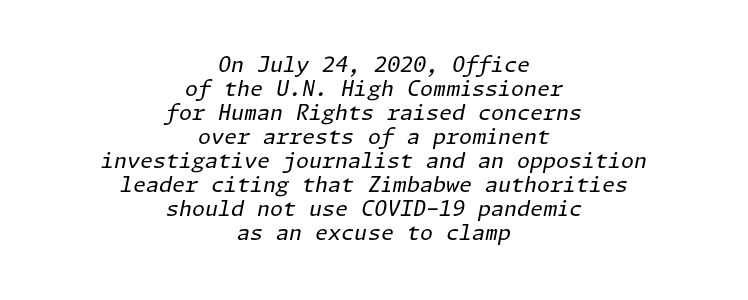
Q: Is the text bold? A: No.
Q: Is the text italic (slanted)? A: Yes, it leans right by about 11 degrees.
Q: Is the text underlined? A: No.
Q: How is the paragraph aligned? A: Centered.
Q: Is the spacing between letters normal or unusually wide? A: Normal.
Q: Is the spacing between lines tight, normal or loose? A: Tight.
